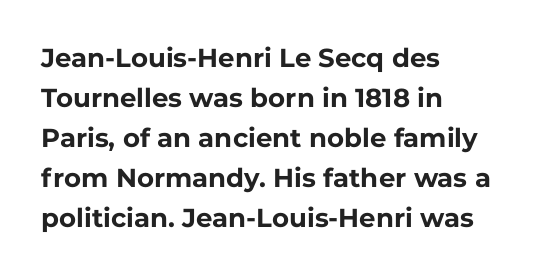
Q: Is the text bold? A: Yes.
Q: Is the text italic (slanted)? A: No, it is upright.
Q: Is the text underlined? A: No.
Q: How is the paragraph aligned? A: Left-aligned.
Q: Is the spacing between letters normal or unusually wide? A: Normal.
Q: Is the spacing between lines tight, normal or loose? A: Normal.
